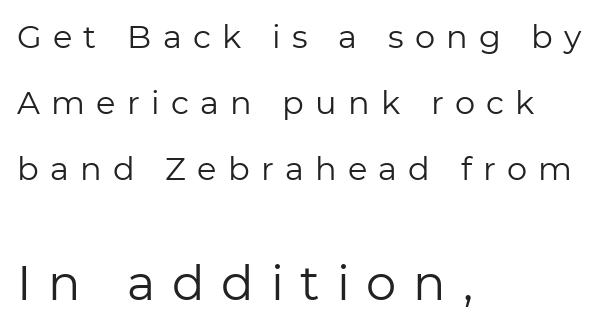
{"serif": "no", "italic": "no", "bold": "no", "weight": "regular", "width": "normal", "stroke_contrast": "low", "x_height": "medium", "monospaced": "no", "underline": "no", "align": "left", "line_spacing": "loose", "line_spacing_ratio": 2.06, "letter_spacing": "wide", "letter_spacing_em": 0.35, "larger_block": "second", "size_ratio": 1.5, "glyph_px": 48}
